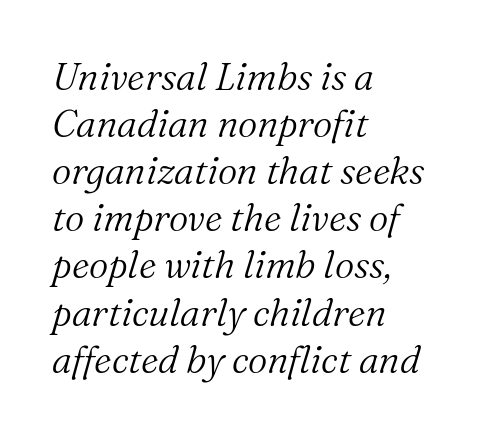
{"serif": "yes", "italic": "yes", "lean": "right", "slant_degrees": 16, "bold": "no", "weight": "light", "width": "normal", "stroke_contrast": "medium", "x_height": "medium", "monospaced": "no", "underline": "no", "align": "left", "line_spacing_ratio": 1.24, "letter_spacing": "normal", "letter_spacing_em": 0.0, "glyph_px": 38}
